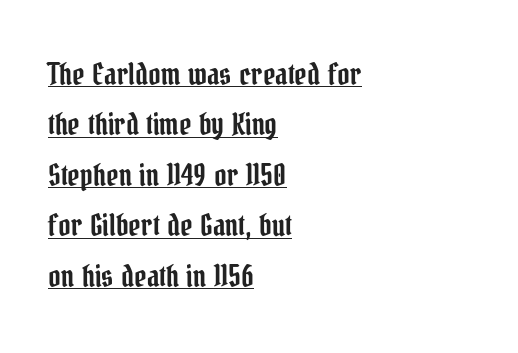
The image shows 30 px condensed serif type, upright; set left-aligned, normal line spacing (1.68x), normal letter spacing, underlined; low stroke contrast and a medium x-height.
